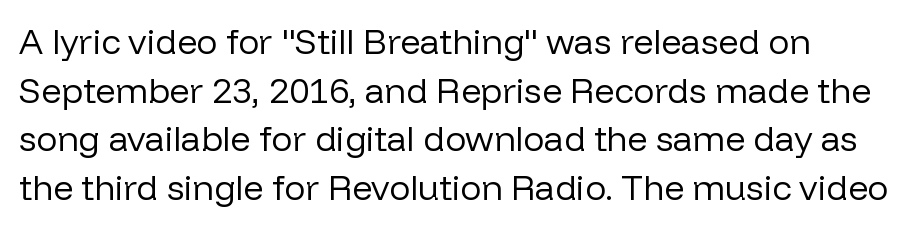
Does the lettering tilt? It doesn't — this is upright. The strokes are not fattened; the text isn't bold. Caption: multi-line text, flush left, ragged right. The rendering uses natural spacing where letterforms have individual widths.
